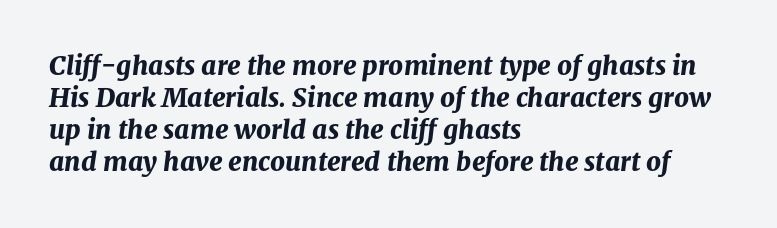
The image shows 26 px bold type, italic (leaning right); set left-aligned, line spacing 1.23x, normal letter spacing, not underlined.
